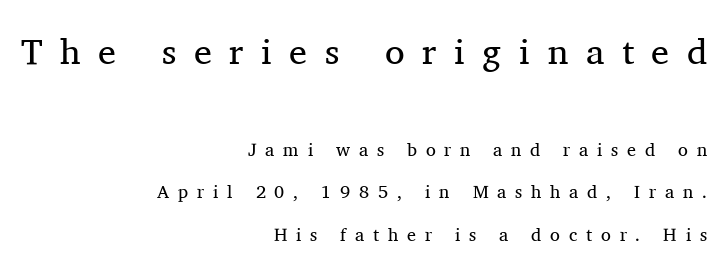
The image shows 36 px regular-weight serif type, upright; set right-aligned, loose line spacing (2.36x), unusually wide letter spacing (+0.49 em), not underlined; the first (top) block is 2.0x larger; medium stroke contrast and a medium x-height.
